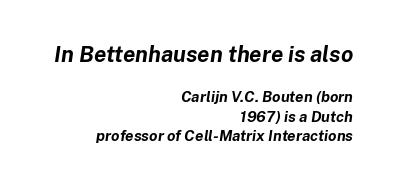
{"italic": "yes", "lean": "right", "slant_degrees": 8, "bold": "yes", "underline": "no", "align": "right", "line_spacing": "normal", "line_spacing_ratio": 1.3, "letter_spacing": "normal", "letter_spacing_em": 0.0, "larger_block": "first", "size_ratio": 1.47, "glyph_px": 22}
